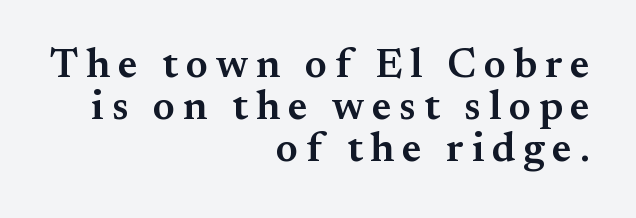
{"serif": "yes", "italic": "no", "bold": "semi", "weight": "semibold", "width": "normal", "stroke_contrast": "medium", "x_height": "small", "monospaced": "no", "underline": "no", "align": "right", "line_spacing": "tight", "line_spacing_ratio": 1.02, "glyph_px": 41}
